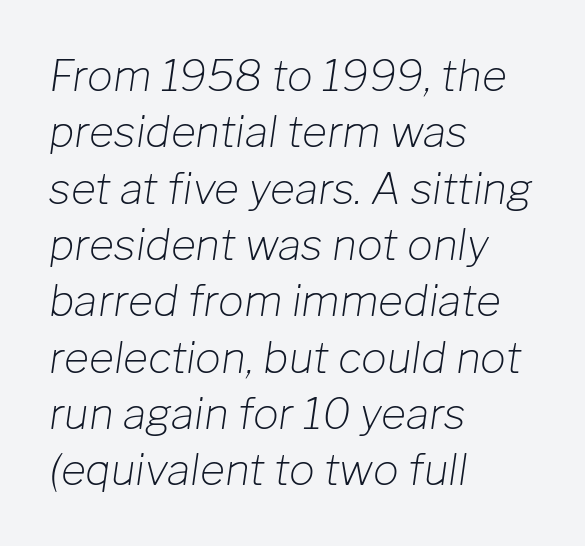
Q: Is the text bold? A: No.
Q: Is the text italic (slanted)? A: Yes, it leans right by about 8 degrees.
Q: Is the text underlined? A: No.
Q: How is the paragraph aligned? A: Left-aligned.
Q: Is the spacing between letters normal or unusually wide? A: Normal.
Q: Is the spacing between lines tight, normal or loose? A: Normal.
Q: Width (condensed, normal, or wide)? A: Normal.
Q: Stroke contrast? A: Low.
Q: x-height? A: Medium.
Q: Monospaced? A: No.
